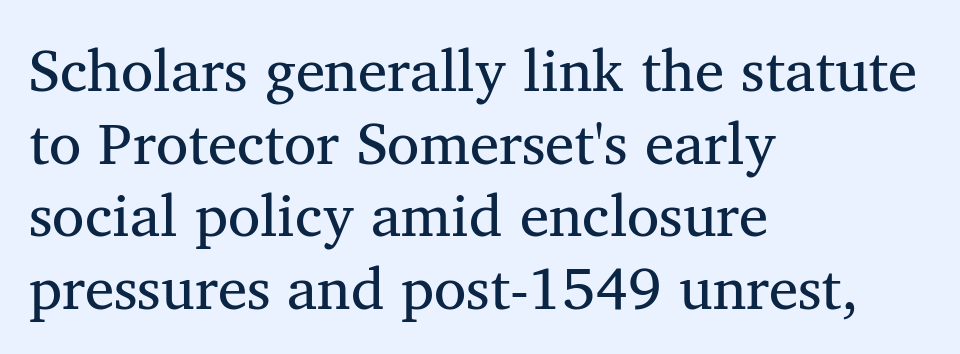
{"serif": "yes", "italic": "no", "bold": "no", "weight": "regular", "width": "normal", "stroke_contrast": "medium", "x_height": "medium", "monospaced": "no", "underline": "no", "align": "left", "line_spacing_ratio": 1.23, "letter_spacing": "normal", "letter_spacing_em": 0.0, "glyph_px": 59}
